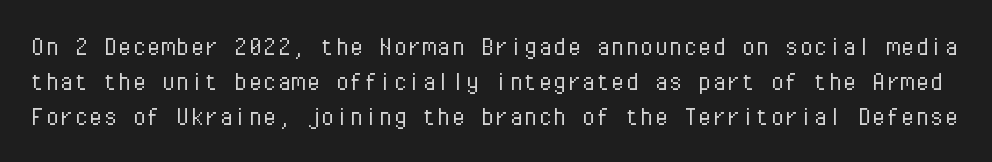
Letters have the restrained weight of plain body copy at most. This is sans-serif lettering, the kind often seen on screens and signage. Check the space under the baseline: it is left empty. Looks like terminal output: every glyph gets an equal slot. This is the regular roman posture of the typeface.
